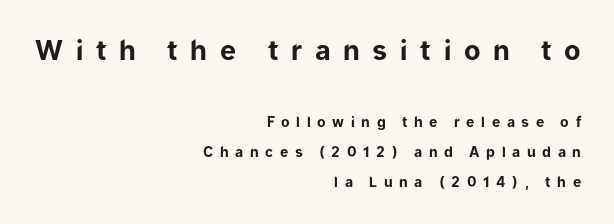
Q: Is the text bold? A: Yes.
Q: Is the text italic (slanted)? A: No, it is upright.
Q: Is the text underlined? A: No.
Q: How is the paragraph aligned? A: Right-aligned.
Q: Is the spacing between letters normal or unusually wide? A: Unusually wide.
Q: Is the spacing between lines tight, normal or loose? A: Loose.
Q: Which block of text is set in a larger size, the first (top) or the second (bottom)? A: The first (top) one.
